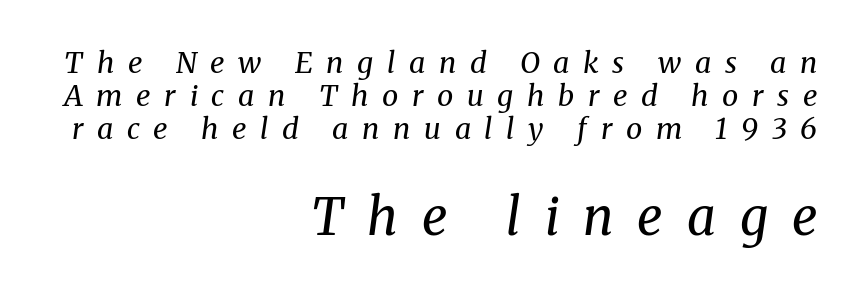
Q: Is the text bold? A: No.
Q: Is the text italic (slanted)? A: Yes, it leans right by about 8 degrees.
Q: Is the typeface a serif or a sans-serif typeface? A: Serif.
Q: Is the text underlined? A: No.
Q: How is the paragraph aligned? A: Right-aligned.
Q: Is the spacing between letters normal or unusually wide? A: Unusually wide.
Q: Is the spacing between lines tight, normal or loose? A: Tight.
Q: Which block of text is set in a larger size, the first (top) or the second (bottom)? A: The second (bottom) one.
Q: Width (condensed, normal, or wide)? A: Normal.
Q: Stroke contrast? A: Medium.
Q: x-height? A: Medium.
Q: Monospaced? A: No.
